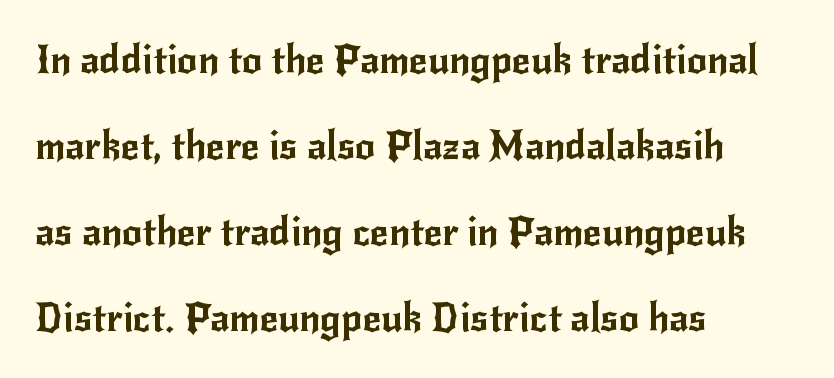
Inter-character spacing is left at the font's built-in metrics. The compositor pushed each line to the left boundary. No word sits above an underline. Spacing verdict: proportional, widths tailored to each character. Rendered with straight, roman letterforms.
